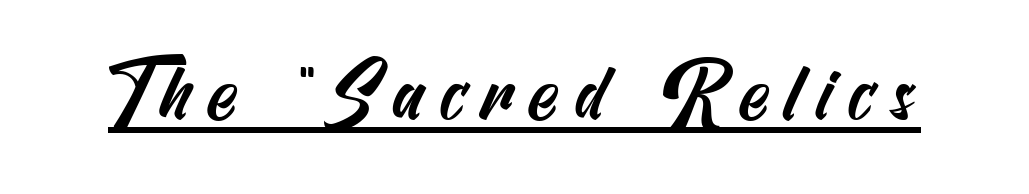
{"serif": "no", "width": "condensed", "stroke_contrast": "medium", "x_height": "small", "underline": "yes", "glyph_px": 78}
